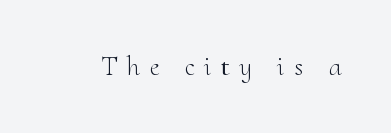
Q: Is the text bold? A: No.
Q: Is the text italic (slanted)? A: No, it is upright.
Q: Is the text underlined? A: No.
Q: Is the spacing between letters normal or unusually wide? A: Unusually wide.
